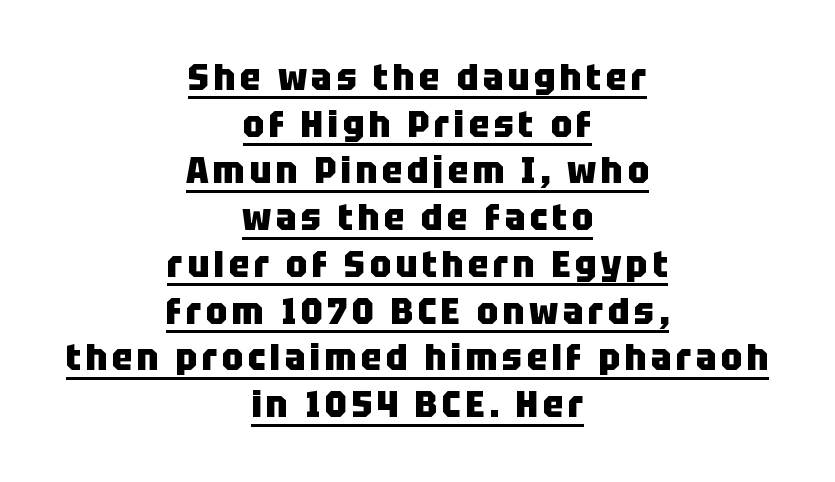
The image shows 38 px heavy, condensed sans-serif type, upright; set centered, line spacing 1.23x, underlined; low stroke contrast and a large x-height.
